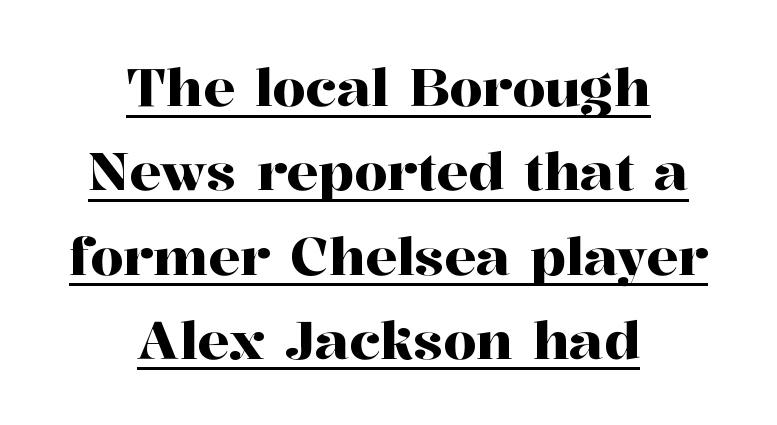
The image shows 53 px serif type, upright; set centered, normal line spacing (1.59x), normal letter spacing, underlined; high stroke contrast and a medium x-height.
